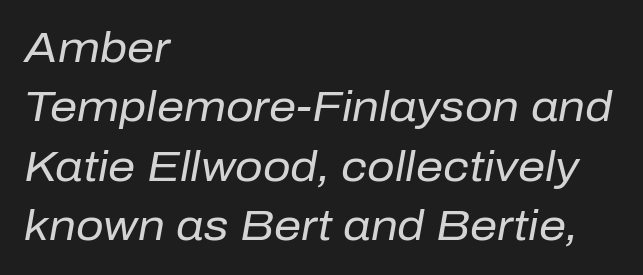
{"italic": "yes", "lean": "right", "slant_degrees": 10, "bold": "no", "weight": "regular", "width": "normal", "stroke_contrast": "low", "x_height": "medium", "monospaced": "no", "underline": "no", "align": "left", "line_spacing": "normal", "line_spacing_ratio": 1.38, "letter_spacing": "normal", "letter_spacing_em": 0.0, "glyph_px": 43}
